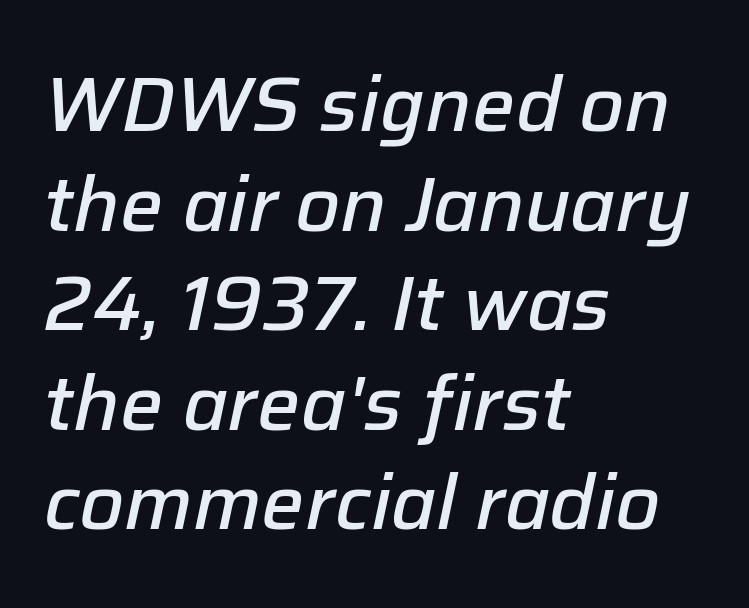
{"italic": "yes", "lean": "right", "slant_degrees": 12, "bold": "semi", "weight": "semibold", "width": "normal", "stroke_contrast": "low", "x_height": "medium", "monospaced": "no", "underline": "no", "align": "left", "line_spacing": "normal", "line_spacing_ratio": 1.31, "letter_spacing": "normal", "letter_spacing_em": 0.0, "glyph_px": 76}
